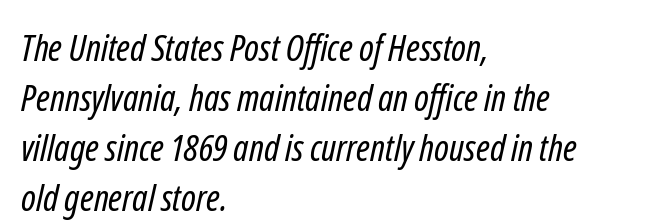
Q: Is the text bold? A: No.
Q: Is the typeface a serif or a sans-serif typeface? A: Sans-serif.
Q: Is the text underlined? A: No.
Q: How is the paragraph aligned? A: Left-aligned.
Q: Is the spacing between letters normal or unusually wide? A: Normal.
Q: Is the spacing between lines tight, normal or loose? A: Normal.
Q: Width (condensed, normal, or wide)? A: Condensed.
Q: Stroke contrast? A: Low.
Q: x-height? A: Medium.
Q: Monospaced? A: No.
